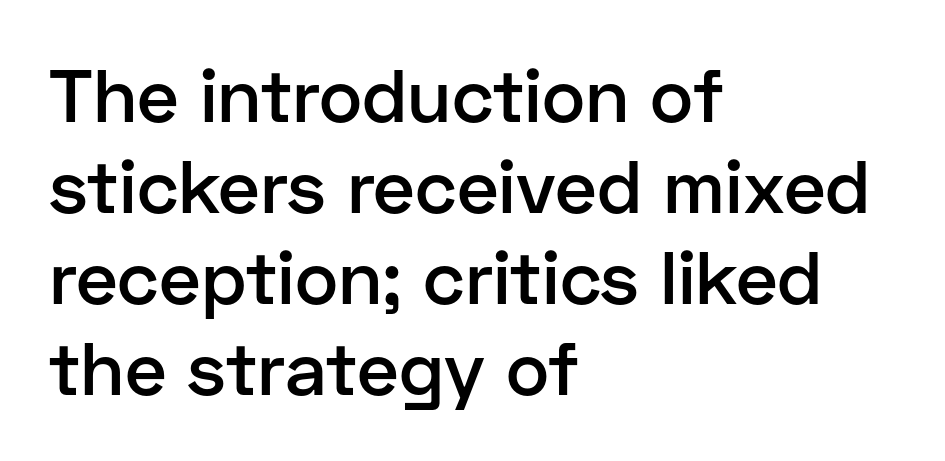
Q: Is the text bold? A: Semi-bold.
Q: Is the text italic (slanted)? A: No, it is upright.
Q: Is the typeface a serif or a sans-serif typeface? A: Sans-serif.
Q: Is the text underlined? A: No.
Q: How is the paragraph aligned? A: Left-aligned.
Q: Is the spacing between letters normal or unusually wide? A: Normal.
Q: Width (condensed, normal, or wide)? A: Normal.
Q: Stroke contrast? A: Low.
Q: x-height? A: Medium.
Q: Monospaced? A: No.
